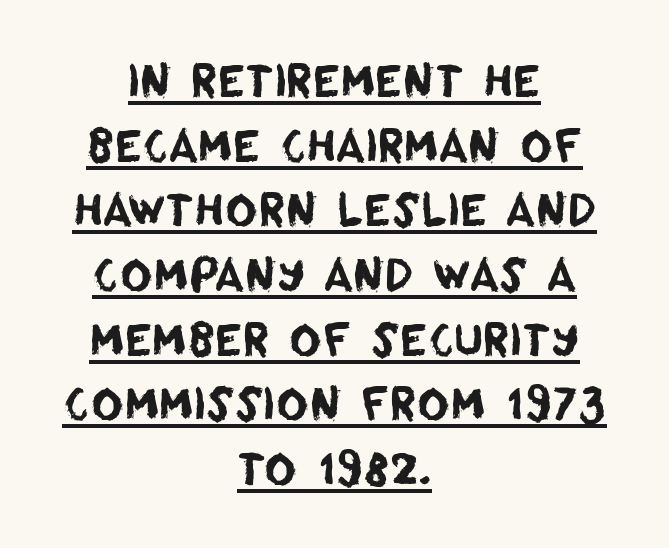
{"serif": "no", "width": "normal", "stroke_contrast": "low", "x_height": "large", "monospaced": "no", "underline": "yes", "align": "center", "line_spacing": "normal", "line_spacing_ratio": 1.47, "letter_spacing": "normal", "letter_spacing_em": 0.0, "glyph_px": 44}
